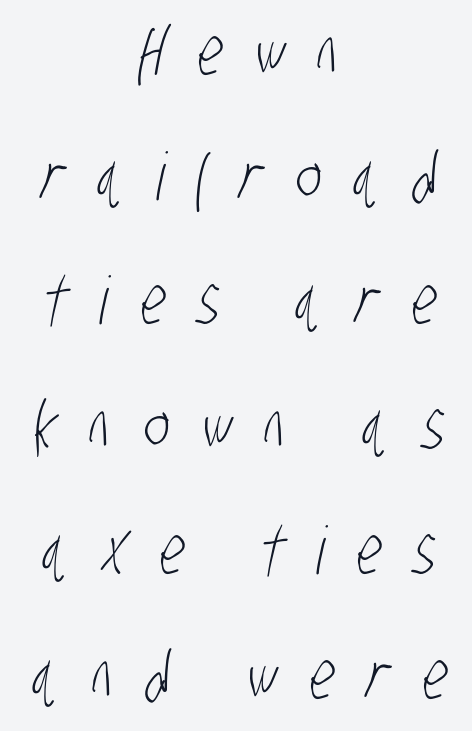
Q: Is the text bold? A: No.
Q: Is the typeface a serif or a sans-serif typeface? A: Sans-serif.
Q: Is the text underlined? A: No.
Q: How is the paragraph aligned? A: Centered.
Q: Is the spacing between letters normal or unusually wide? A: Unusually wide.
Q: Width (condensed, normal, or wide)? A: Condensed.
Q: Stroke contrast? A: Low.
Q: x-height? A: Large.
Q: Monospaced? A: No.
